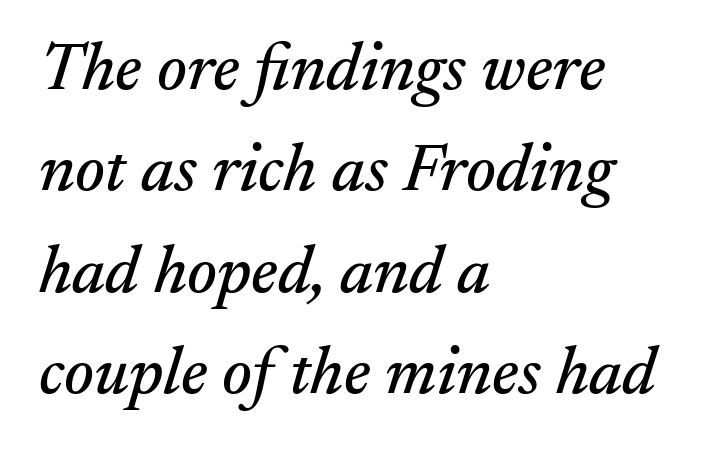
{"serif": "yes", "italic": "yes", "lean": "right", "slant_degrees": 17, "width": "normal", "stroke_contrast": "medium", "x_height": "small", "monospaced": "no", "underline": "no", "align": "left", "line_spacing": "normal", "line_spacing_ratio": 1.49, "letter_spacing": "normal", "letter_spacing_em": 0.0, "glyph_px": 68}
